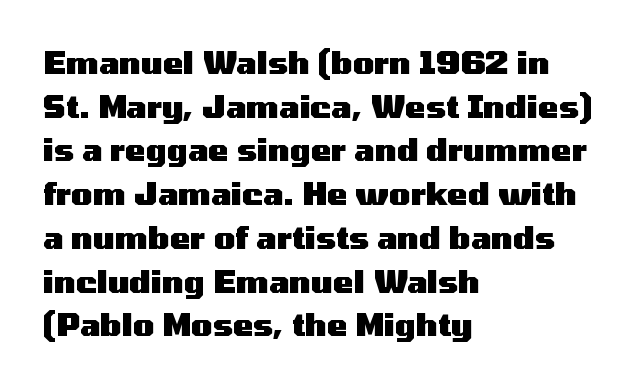
Q: Is the text bold? A: Yes.
Q: Is the text italic (slanted)? A: No, it is upright.
Q: Is the typeface a serif or a sans-serif typeface? A: Sans-serif.
Q: Is the text underlined? A: No.
Q: How is the paragraph aligned? A: Left-aligned.
Q: Is the spacing between letters normal or unusually wide? A: Normal.
Q: Is the spacing between lines tight, normal or loose? A: Normal.
Q: Width (condensed, normal, or wide)? A: Wide.
Q: Stroke contrast? A: Medium.
Q: x-height? A: Medium.
Q: Monospaced? A: No.
